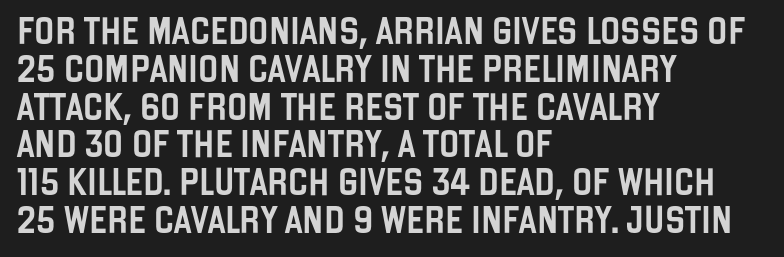
{"italic": "no", "underline": "no", "align": "left", "line_spacing": "normal", "line_spacing_ratio": 1.4, "letter_spacing": "normal", "letter_spacing_em": 0.0, "glyph_px": 27}
